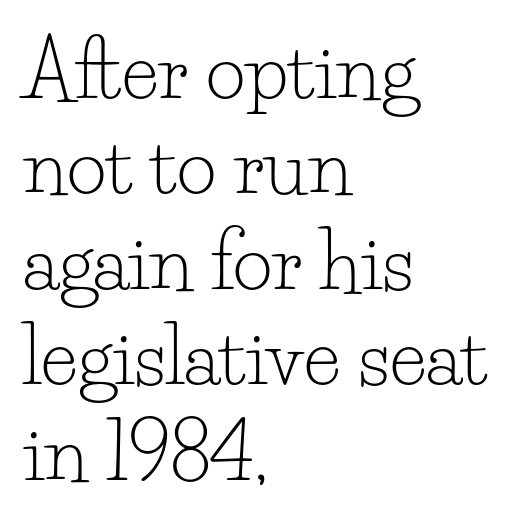
{"serif": "yes", "italic": "no", "bold": "no", "weight": "light", "width": "normal", "stroke_contrast": "low", "x_height": "small", "monospaced": "no", "underline": "no", "align": "left", "line_spacing_ratio": 1.24, "letter_spacing": "normal", "letter_spacing_em": 0.0, "glyph_px": 77}
